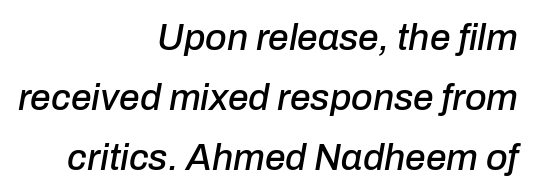
Posture: slanted. Note the varied advance widths — an 'i' is clearly narrower than an 'm'. Nobody touched the tracking dial on this one. Leading matches the norm, producing a regular column. Right-aligned paragraph, ragged on the left. Descender tails drop into unmarked territory.
